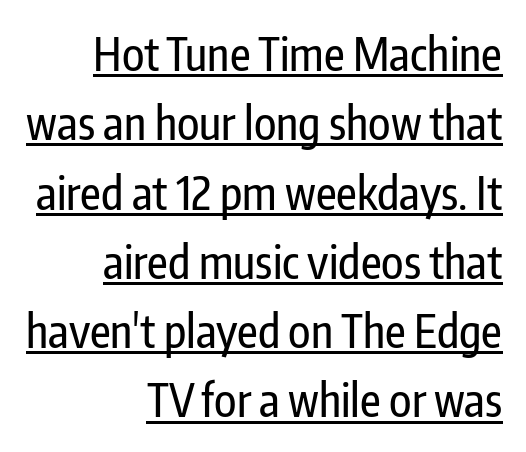
Designer's note — italics off, roman on. The passage shown is typed in a proportional face where columns would drift. The glyphs in this specimen are sans serif. Is there much room between lines? A standard amount, neither cramped nor airy. Descenders here cross a horizontal rule under the line. Characters follow at the spacing the type designer built in.
